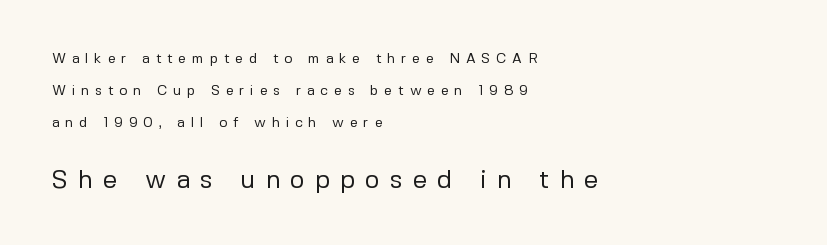
The image shows 25 px text type, upright; set left-aligned, loose line spacing (2.3x), unusually wide letter spacing (+0.41 em), not underlined; the second (bottom) block is 1.79x larger.
